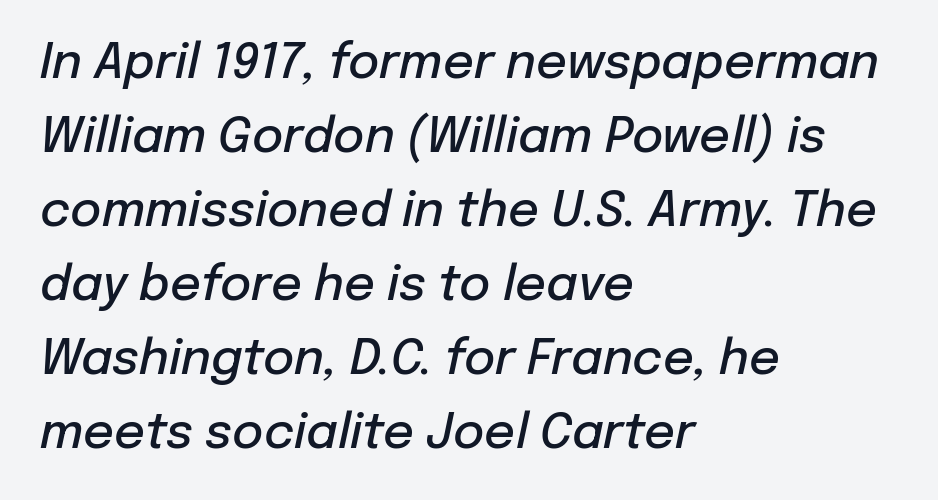
{"italic": "yes", "lean": "right", "slant_degrees": 12, "bold": "semi", "weight": "semibold", "width": "normal", "stroke_contrast": "low", "x_height": "medium", "monospaced": "no", "underline": "no", "align": "left", "line_spacing": "normal", "line_spacing_ratio": 1.54, "letter_spacing": "normal", "letter_spacing_em": 0.0, "glyph_px": 48}
